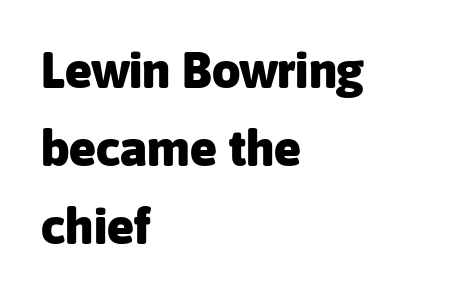
Do the characters align in a grid? No, the font is proportional. The designer went with a sans here, leaving each stem footless. The face used here has the dense, thick strokes of a bold. Leftover space on each line is placed entirely after the last word. The letters stand upright; this is a roman face.
